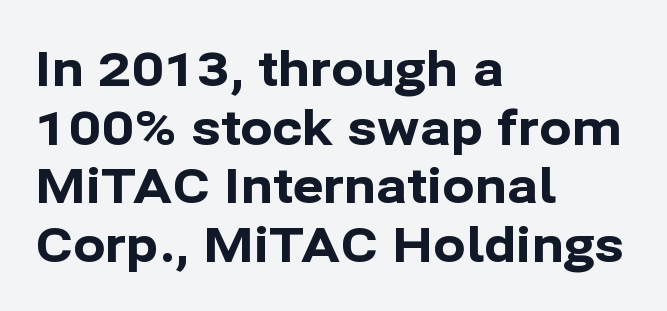
Q: Is the text bold? A: Yes.
Q: Is the text italic (slanted)? A: No, it is upright.
Q: Is the typeface a serif or a sans-serif typeface? A: Sans-serif.
Q: Is the text underlined? A: No.
Q: How is the paragraph aligned? A: Left-aligned.
Q: Is the spacing between letters normal or unusually wide? A: Normal.
Q: Width (condensed, normal, or wide)? A: Normal.
Q: Stroke contrast? A: Low.
Q: x-height? A: Medium.
Q: Monospaced? A: No.
